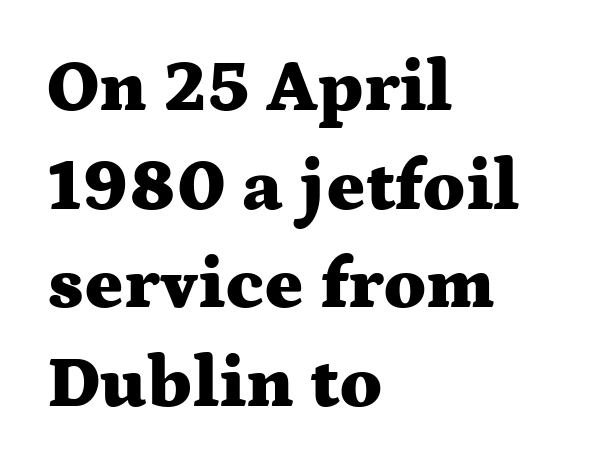
The image shows 73 px heavy, wide serif type, upright; set left-aligned, normal line spacing (1.35x), normal letter spacing, not underlined; medium stroke contrast and a medium x-height.
